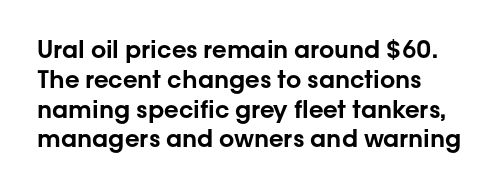
This sample uses an upright cut, with every glyph sitting square on the baseline. The space beneath each line is pristine and unruled. Short note: letters normally spaced. A classic flush-left, rag-right setting is used for this passage.
